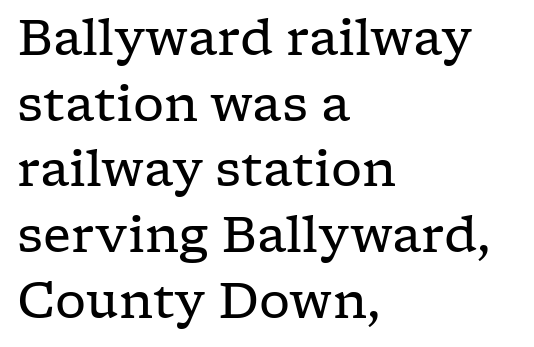
Q: Is the text bold? A: No.
Q: Is the text italic (slanted)? A: No, it is upright.
Q: Is the typeface a serif or a sans-serif typeface? A: Serif.
Q: Is the text underlined? A: No.
Q: How is the paragraph aligned? A: Left-aligned.
Q: Is the spacing between letters normal or unusually wide? A: Normal.
Q: Is the spacing between lines tight, normal or loose? A: Normal.
Q: Width (condensed, normal, or wide)? A: Wide.
Q: Stroke contrast? A: Low.
Q: x-height? A: Medium.
Q: Monospaced? A: No.
